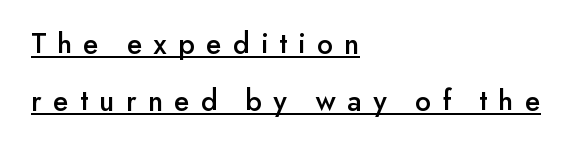
Observe the wide spacing: letters keep a clear distance from each other. To sum up the face: it is a sans, with no serifs. Notice how the passage keeps a crisp vertical edge on the left only. Like a heading marked for emphasis, these lines bear an underscore. A typesetter would call this proportional, since set widths differ per character.
